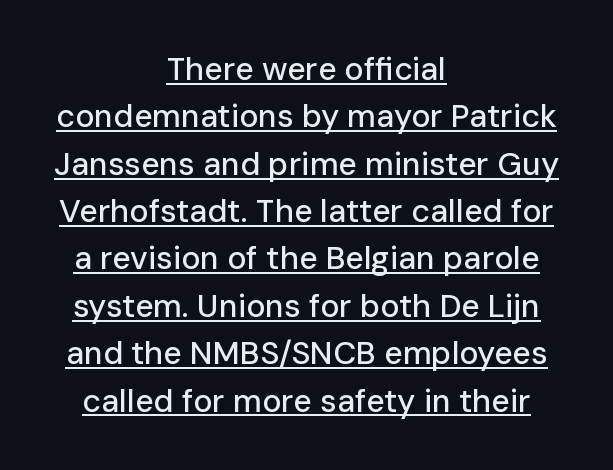
The image shows 32 px sans-serif type, upright; set centered, normal line spacing (1.48x), normal letter spacing, underlined; low stroke contrast and a medium x-height.
